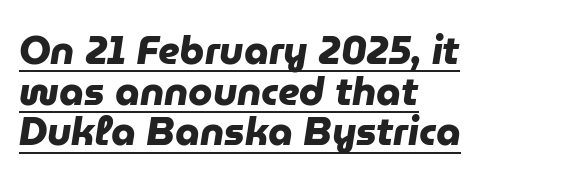
{"serif": "no", "bold": "yes", "weight": "heavy", "width": "normal", "stroke_contrast": "low", "x_height": "medium", "monospaced": "no", "underline": "yes", "align": "left", "line_spacing": "tight", "line_spacing_ratio": 1.04, "letter_spacing": "normal", "letter_spacing_em": 0.0, "glyph_px": 39}
